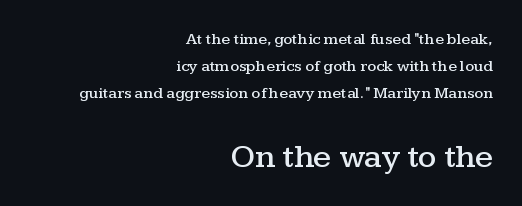
If you drew a line through each stem, it would be perfectly vertical. Each letter keeps its own natural width here, so spacing adapts to shape. A typesetter would call this leading conventional body-copy spacing. Between one letter and the next there's only the usual sliver of space.
